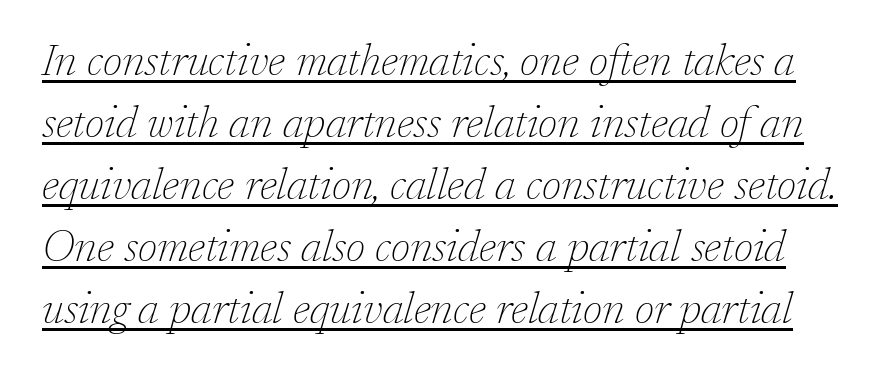
{"serif": "yes", "italic": "yes", "lean": "right", "slant_degrees": 17, "bold": "no", "weight": "thin", "width": "normal", "stroke_contrast": "low", "x_height": "medium", "monospaced": "no", "underline": "yes", "line_spacing": "normal", "line_spacing_ratio": 1.41, "letter_spacing": "normal", "letter_spacing_em": 0.0, "glyph_px": 44}
